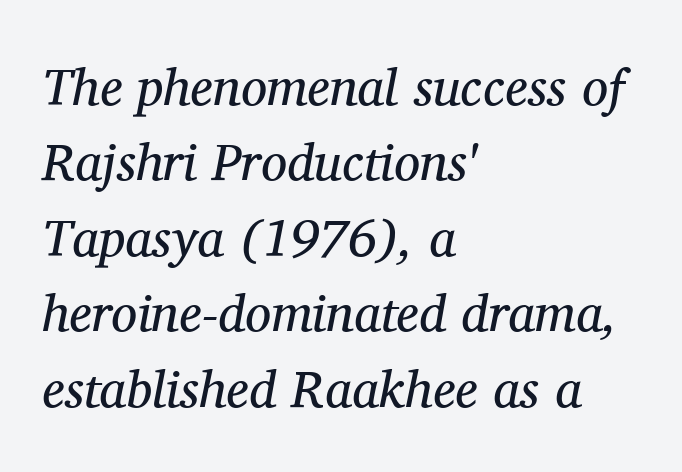
The image shows 52 px regular-weight serif type, italic (leaning right); set left-aligned, normal line spacing (1.45x), normal letter spacing, not underlined; medium stroke contrast and a medium x-height.
